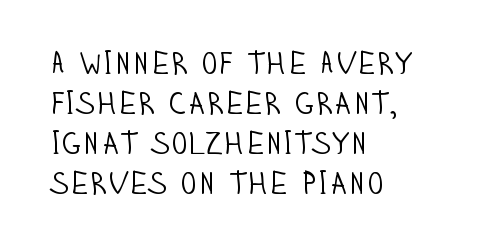
{"serif": "no", "italic": "no", "bold": "no", "weight": "light", "width": "condensed", "stroke_contrast": "low", "x_height": "large", "monospaced": "no", "underline": "no", "align": "left", "line_spacing": "normal", "line_spacing_ratio": 1.29, "letter_spacing": "normal", "letter_spacing_em": 0.0, "glyph_px": 31}
